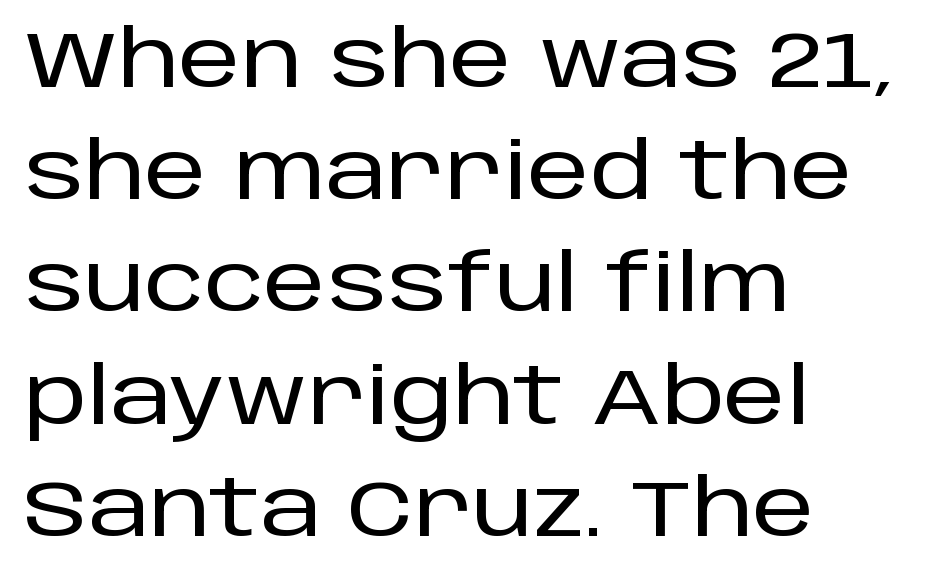
Rows of type keep a routine distance in the vertical direction. In terms of letterform style, serifs are entirely absent. Designer's note — italics off, roman on. Underlining? Definitely not there. Line beginnings align vertically; line endings do not.
